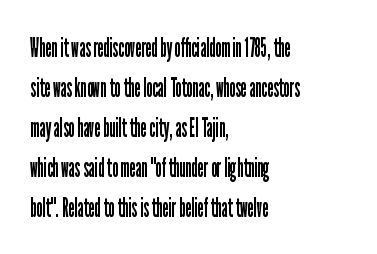
Q: Is the text bold? A: No.
Q: Is the text italic (slanted)? A: No, it is upright.
Q: Is the text underlined? A: No.
Q: How is the paragraph aligned? A: Left-aligned.
Q: Is the spacing between letters normal or unusually wide? A: Normal.
Q: Is the spacing between lines tight, normal or loose? A: Normal.
